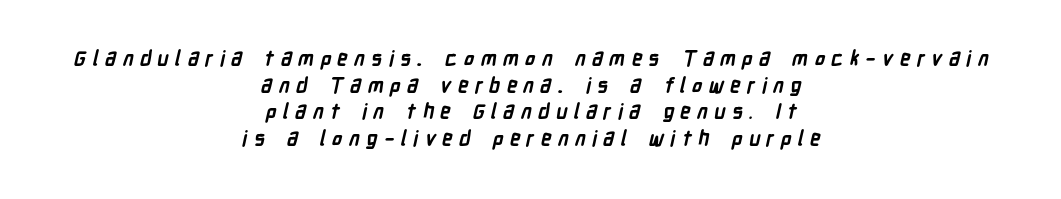
{"bold": "yes", "underline": "no", "align": "center", "line_spacing": "normal", "line_spacing_ratio": 1.27, "letter_spacing": "wide", "letter_spacing_em": 0.3, "glyph_px": 21}
